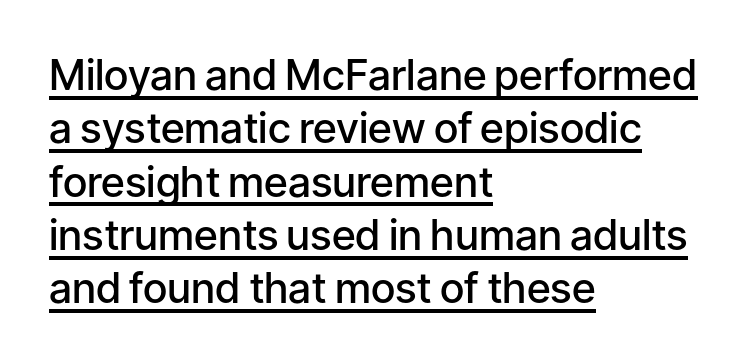
The image shows 42 px semibold sans-serif type, upright; set left-aligned, normal line spacing (1.27x), normal letter spacing, underlined; low stroke contrast and a medium x-height.
